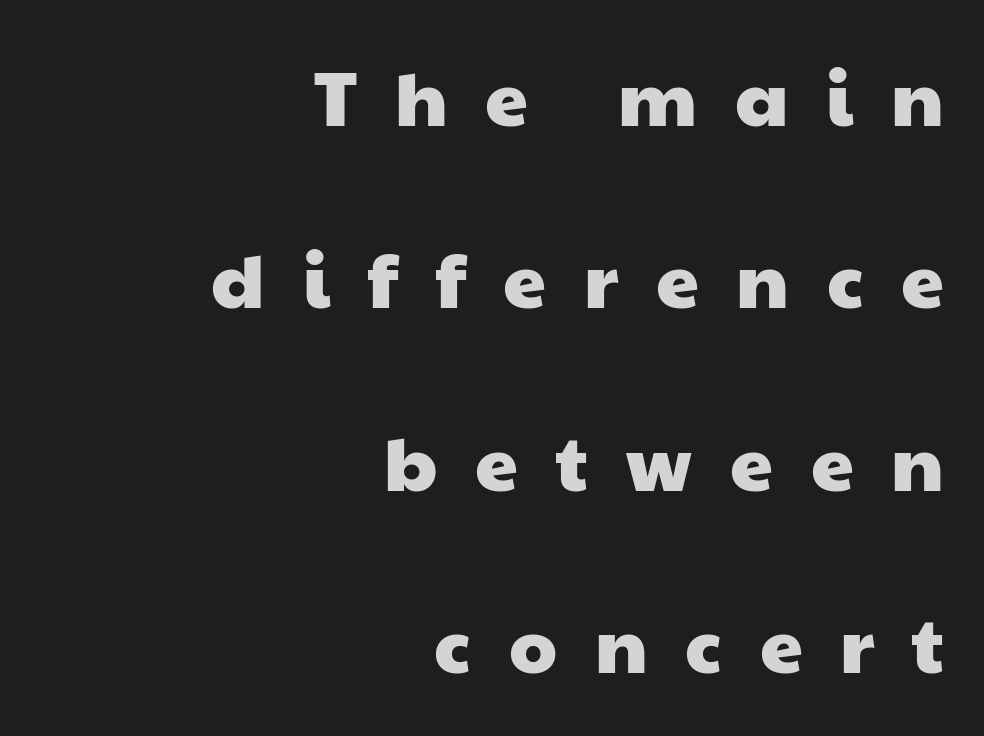
Spacing verdict: proportional, widths tailored to each character. Substantial extra tracking has been applied to these lines. A typesetter would label this face a sans. The lines are quadded right. The words here are not underlined.
